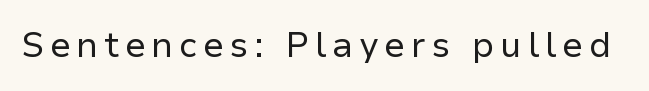
Spacing verdict: proportional, widths tailored to each character. Nothing heavy about these letters — not bold at all. Ascenders rise straight up at ninety degrees. A sans-serif font was chosen for this passage.
